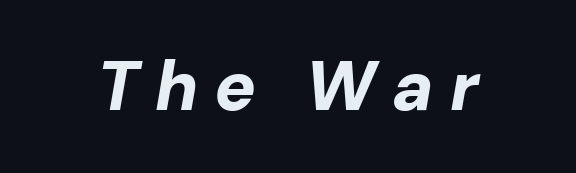
{"italic": "yes", "lean": "right", "slant_degrees": 10, "bold": "yes", "weight": "bold", "width": "normal", "stroke_contrast": "low", "x_height": "medium", "monospaced": "no", "underline": "no", "letter_spacing": "wide", "letter_spacing_em": 0.23, "glyph_px": 69}
